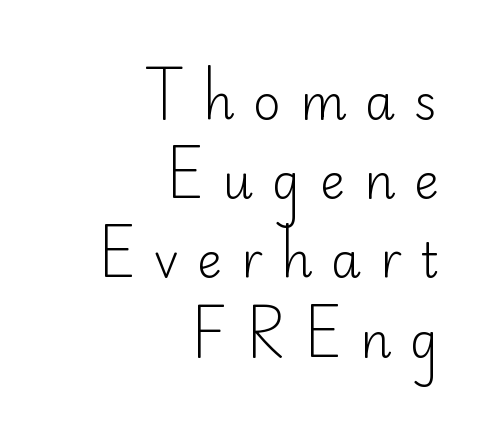
Varying glyph widths throughout — classic text-font behaviour. Compared with typical body copy, the letter spacing here is much looser. Line spacing here is normal. Short and long lines alike share a common ending point at right.
